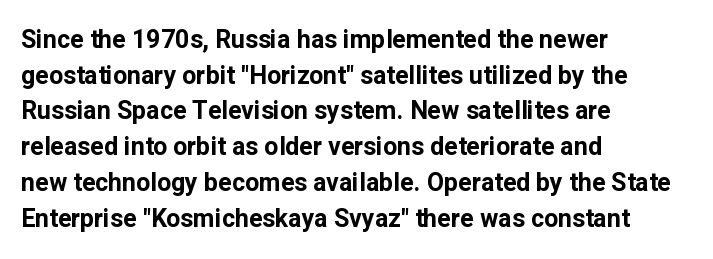
{"italic": "no", "bold": "yes", "underline": "no", "align": "left", "line_spacing": "normal", "line_spacing_ratio": 1.43, "letter_spacing": "normal", "letter_spacing_em": 0.0, "glyph_px": 25}
